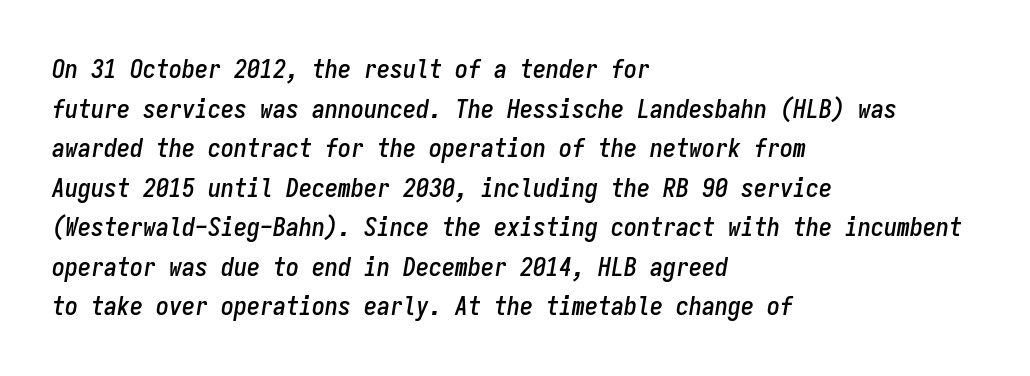
{"italic": "yes", "lean": "right", "slant_degrees": 9, "underline": "no", "align": "left", "line_spacing": "normal", "line_spacing_ratio": 1.52, "letter_spacing": "normal", "letter_spacing_em": 0.0, "glyph_px": 26}
